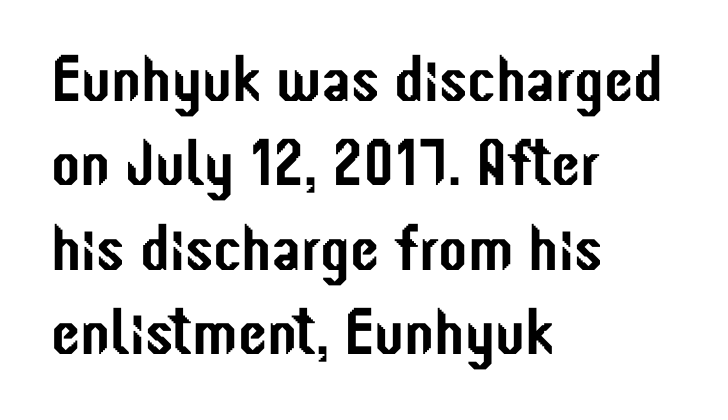
The image shows 66 px condensed sans-serif type, upright; set left-aligned, normal line spacing (1.28x), normal letter spacing, not underlined; low stroke contrast and a medium x-height.
